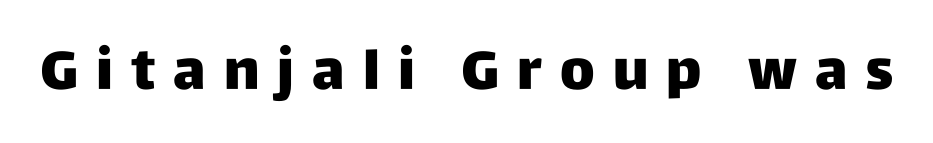
Caption: bold face, heavy strokes. In terms of letterform style, serifs are entirely absent. These lines are rendered in a variable-pitch font. Anything drawn beneath the words? Only blank space. A roman cut, with each character standing at attention.
